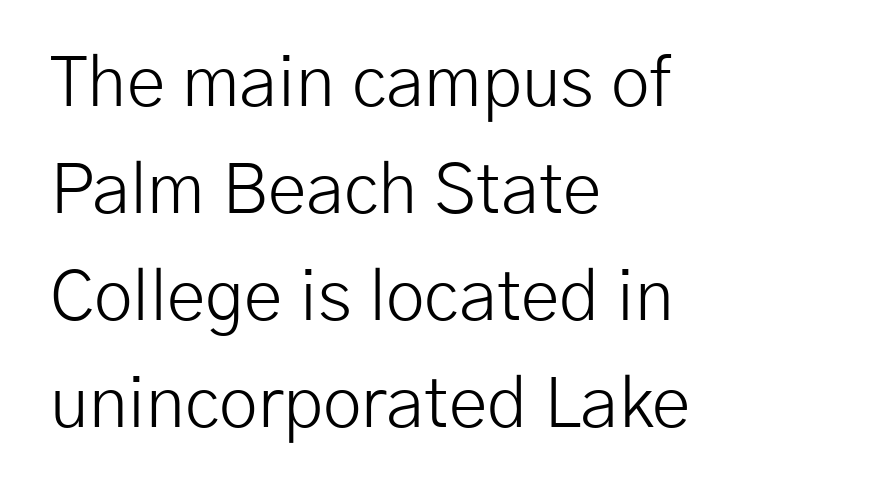
The rag falls on the right side of this text block. Caption: face not bold, strokes unweighted. Descender tails drop into unmarked territory. Notice how descenders clear the ascenders below comfortably — that's standard leading. Each word holds together tightly as a unit, with standard inter-letter gaps. These lines are composed in type without serifs.
